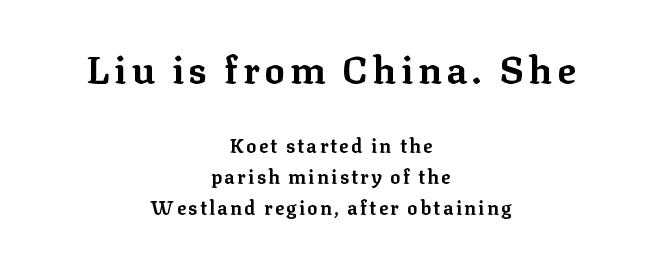
Italic: no, the glyphs are upright roman. Every letter is thick-stroked: bold, no question. Character widths vary here, with narrow letters taking less room than wide ones. Reading down the block, each line starts at a different indent, mirrored at its end. The glyphs are unaccompanied by any horizontal stroke below them. Each new line begins a customary step beneath the previous one.
